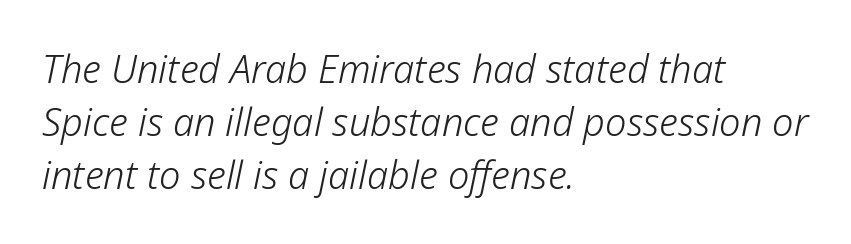
The image shows 38 px light type, italic (leaning right); set left-aligned, normal line spacing (1.4x), normal letter spacing, not underlined; low stroke contrast and a medium x-height.
